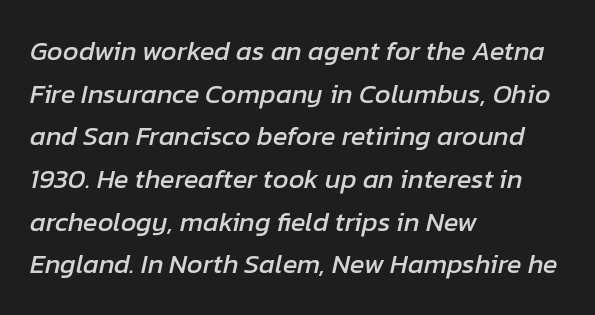
The face used here is rendered with its standard letterfit. Decoration check: the copy has no underline. The paragraph has a hard left edge and a soft right edge. The lines sit at an ordinary, default distance from one another.
